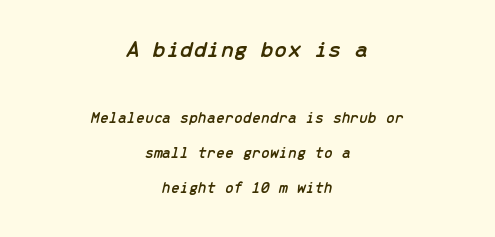
Decoration check: the copy has no underline. Leftover space on each line is divided equally before and after the words. The leading is generous, giving the passage an open texture. Does extra space separate the letters? No, they use regular spacing. Is the lower block the larger one? No — the upper block carries the bigger type.
